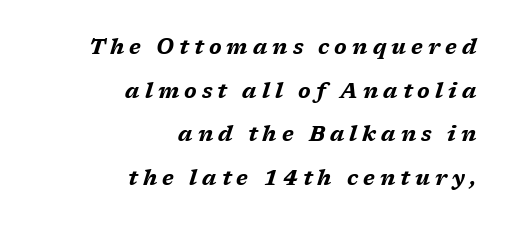
The image shows 21 px bold type, italic (leaning right); set right-aligned, loose line spacing (2.08x), unusually wide letter spacing (+0.24 em), not underlined.
